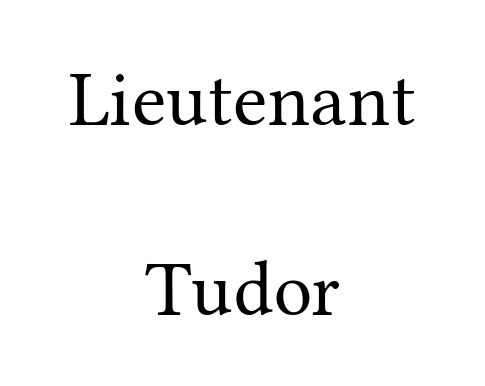
{"serif": "yes", "italic": "no", "bold": "no", "weight": "regular", "width": "normal", "stroke_contrast": "medium", "x_height": "medium", "monospaced": "no", "underline": "no", "align": "center", "line_spacing": "loose", "line_spacing_ratio": 2.43, "letter_spacing": "normal", "letter_spacing_em": 0.0, "glyph_px": 78}
